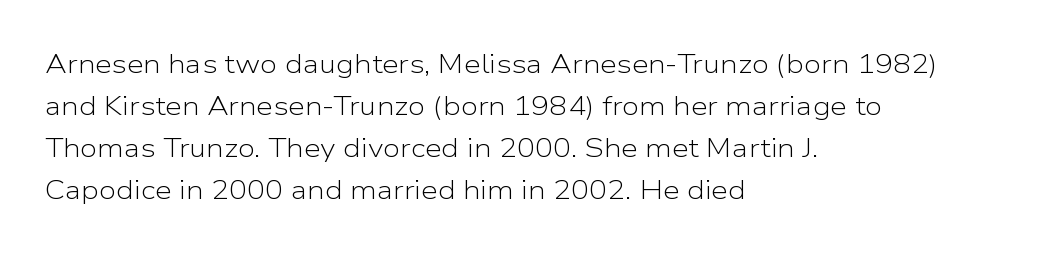
The image shows 27 px text type, upright; set left-aligned, normal line spacing (1.55x), normal letter spacing, not underlined.
